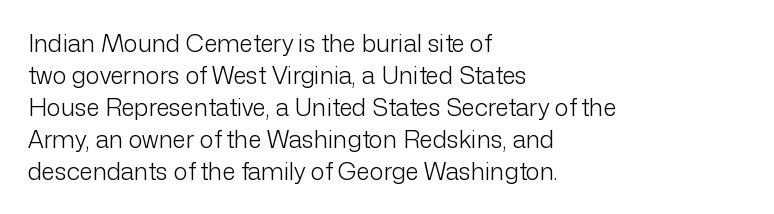
A bare baseline throughout the passage. Does the lettering tilt? It doesn't — this is upright. Leftover space on each line is placed entirely after the last word. Regarding leading, the lines here are spaced in the standard way. Inter-character spacing is left at the font's built-in metrics. Compared with a typical body face, this is equally light or lighter still.
